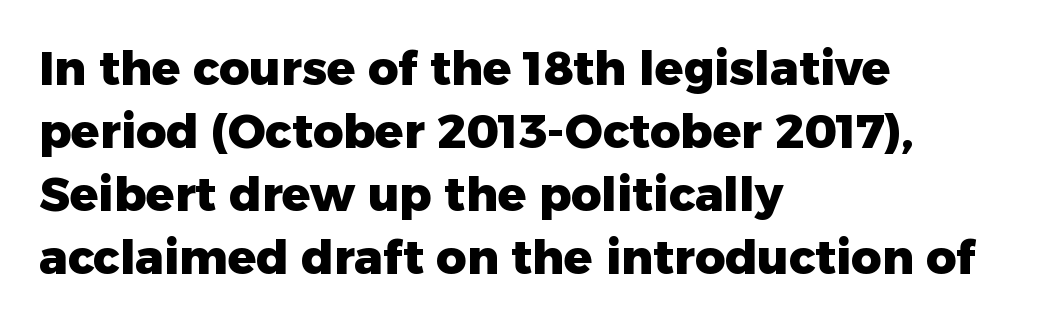
The image shows 47 px heavy sans-serif type, upright; set left-aligned, normal line spacing (1.34x), normal letter spacing, not underlined; low stroke contrast and a medium x-height.
